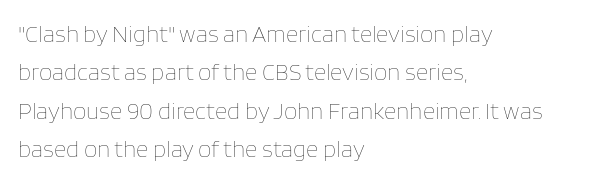
Plain, unruled lines of type. No heavy texture on the line: the type isn't bold. Look at the tracking — it's just the regular setting, nothing added. The axis of the letterforms is exactly vertical. The rows are spaced the way most documents space them.
